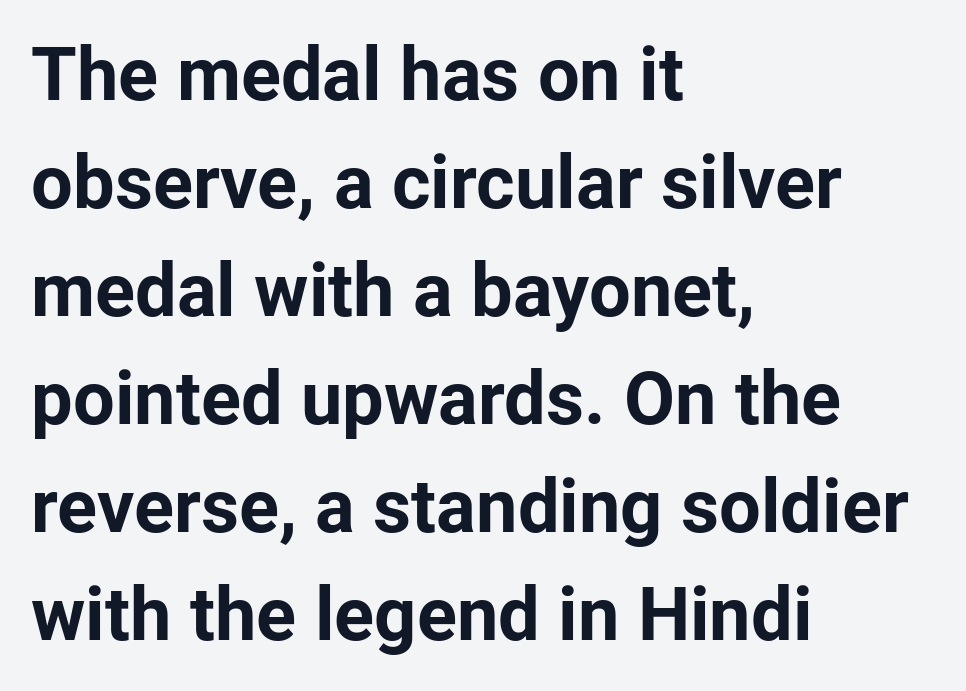
Q: Is the text bold? A: Yes.
Q: Is the text italic (slanted)? A: No, it is upright.
Q: Is the typeface a serif or a sans-serif typeface? A: Sans-serif.
Q: Is the text underlined? A: No.
Q: How is the paragraph aligned? A: Left-aligned.
Q: Is the spacing between letters normal or unusually wide? A: Normal.
Q: Is the spacing between lines tight, normal or loose? A: Normal.
Q: Width (condensed, normal, or wide)? A: Normal.
Q: Stroke contrast? A: Low.
Q: x-height? A: Medium.
Q: Monospaced? A: No.
